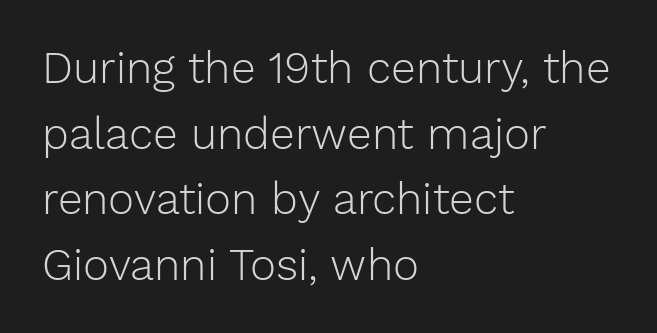
Q: Is the text bold? A: No.
Q: Is the text italic (slanted)? A: No, it is upright.
Q: Is the typeface a serif or a sans-serif typeface? A: Sans-serif.
Q: Is the text underlined? A: No.
Q: How is the paragraph aligned? A: Left-aligned.
Q: Is the spacing between letters normal or unusually wide? A: Normal.
Q: Is the spacing between lines tight, normal or loose? A: Normal.
Q: Width (condensed, normal, or wide)? A: Normal.
Q: Stroke contrast? A: Low.
Q: x-height? A: Medium.
Q: Monospaced? A: No.
